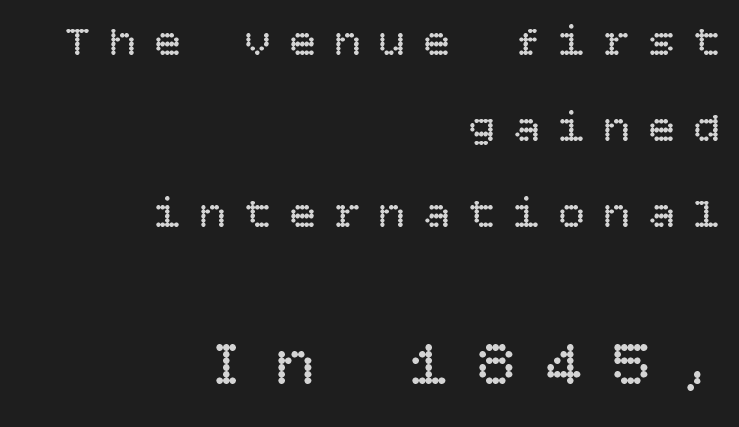
{"italic": "no", "bold": "no", "weight": "regular", "width": "normal", "stroke_contrast": "low", "x_height": "large", "underline": "no", "align": "right", "line_spacing": "loose", "line_spacing_ratio": 1.95, "letter_spacing": "wide", "letter_spacing_em": 0.42, "larger_block": "second", "size_ratio": 1.5, "glyph_px": 66}
